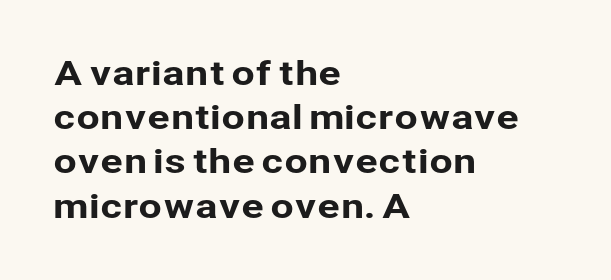
The image shows 34 px sans-serif type, upright; set left-aligned, normal line spacing (1.3x), normal letter spacing, not underlined; low stroke contrast and a medium x-height.
